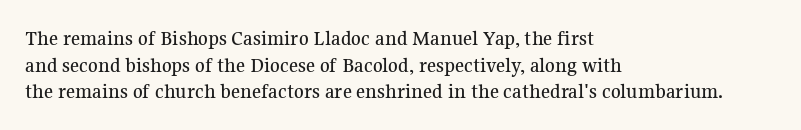
{"italic": "no", "underline": "no", "align": "left", "line_spacing_ratio": 1.21, "letter_spacing": "normal", "letter_spacing_em": 0.0, "glyph_px": 22}
